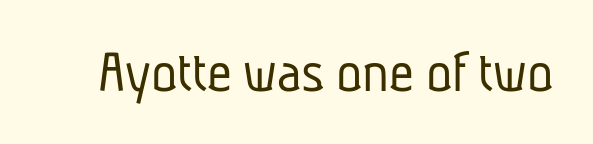
The image shows 61 px light, condensed sans-serif type; set normal letter spacing, not underlined; low stroke contrast and a medium x-height.
